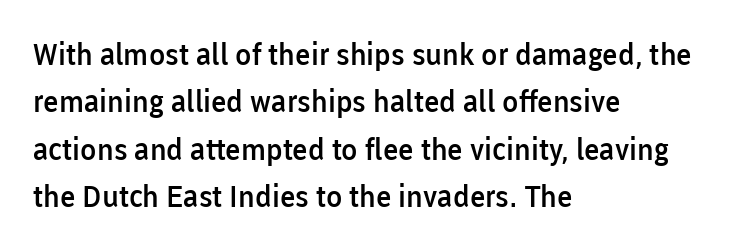
The image shows 30 px semibold sans-serif type, upright; set left-aligned, normal line spacing (1.58x), normal letter spacing, not underlined; low stroke contrast and a medium x-height.
